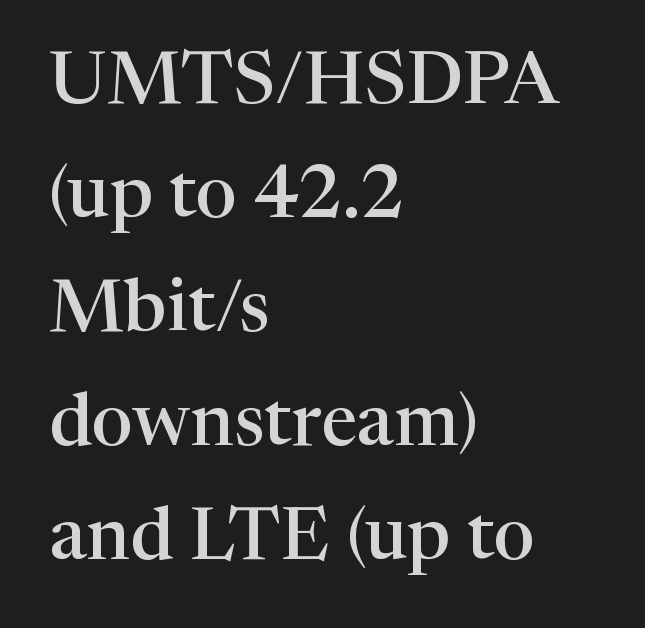
{"serif": "yes", "italic": "no", "bold": "semi", "weight": "semibold", "width": "normal", "stroke_contrast": "high", "x_height": "medium", "monospaced": "no", "underline": "no", "align": "left", "line_spacing": "normal", "line_spacing_ratio": 1.56, "letter_spacing": "normal", "letter_spacing_em": 0.0, "glyph_px": 73}
